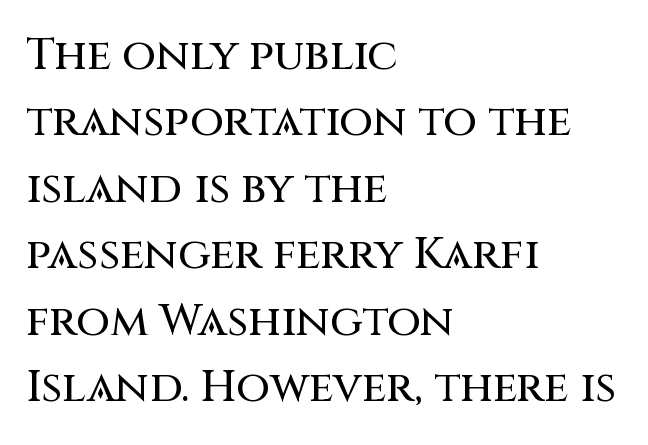
Q: Is the text italic (slanted)? A: No, it is upright.
Q: Is the typeface a serif or a sans-serif typeface? A: Sans-serif.
Q: Is the text underlined? A: No.
Q: How is the paragraph aligned? A: Left-aligned.
Q: Is the spacing between letters normal or unusually wide? A: Normal.
Q: Is the spacing between lines tight, normal or loose? A: Normal.
Q: Width (condensed, normal, or wide)? A: Normal.
Q: Stroke contrast? A: Medium.
Q: x-height? A: Large.
Q: Monospaced? A: No.
